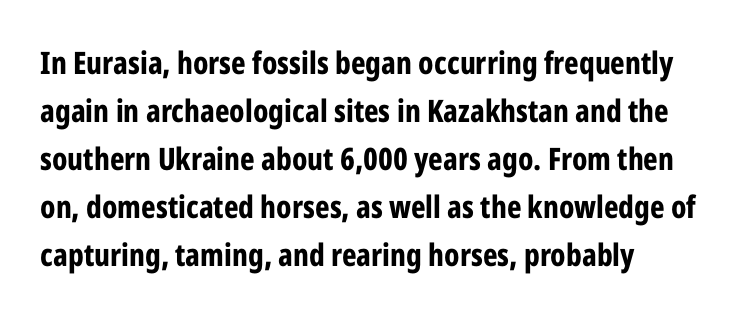
The passage shown stacks its lines at a standard gap. Alignment: flush left. What kind of face is this? One without serifs — a sans. Ordinary non-slanted type is in use. There is no visible air inserted between adjacent glyphs. This sample has the flowing, uneven cadence of proportional lettering.
